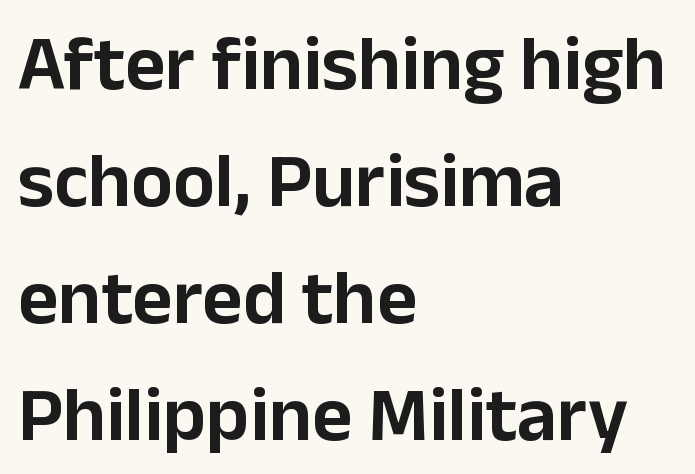
The image shows 78 px sans-serif type, upright; set left-aligned, normal line spacing (1.5x), normal letter spacing, not underlined; low stroke contrast and a medium x-height.
